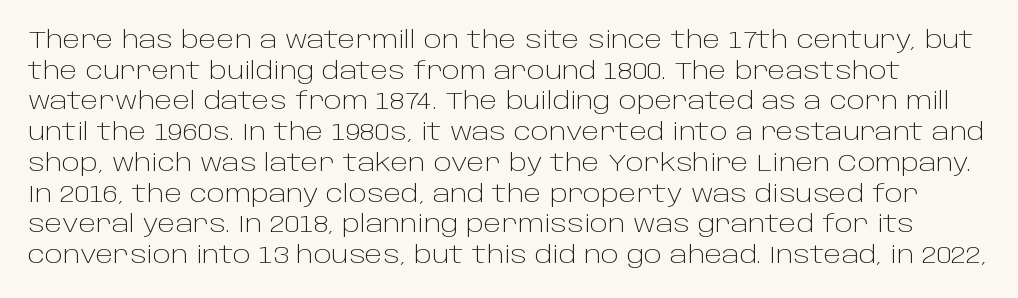
The image shows 24 px text type, upright; set normal line spacing (1.28x), normal letter spacing, not underlined.
